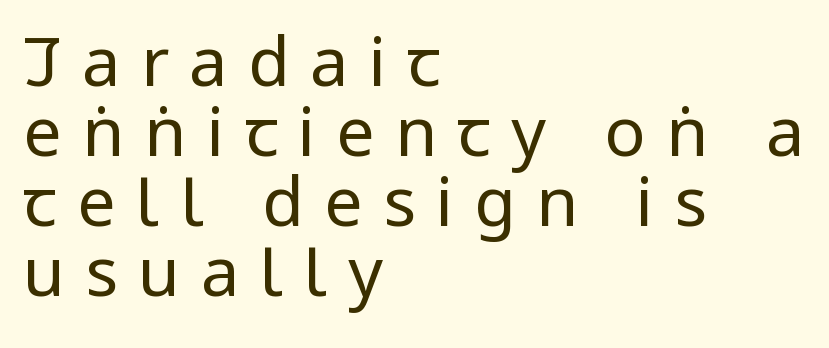
Q: Is the text bold? A: No.
Q: Is the text italic (slanted)? A: No, it is upright.
Q: Is the typeface a serif or a sans-serif typeface? A: Sans-serif.
Q: Is the text underlined? A: No.
Q: How is the paragraph aligned? A: Left-aligned.
Q: Is the spacing between letters normal or unusually wide? A: Unusually wide.
Q: Is the spacing between lines tight, normal or loose? A: Tight.
Q: Width (condensed, normal, or wide)? A: Condensed.
Q: Stroke contrast? A: Low.
Q: x-height? A: Large.
Q: Monospaced? A: No.
